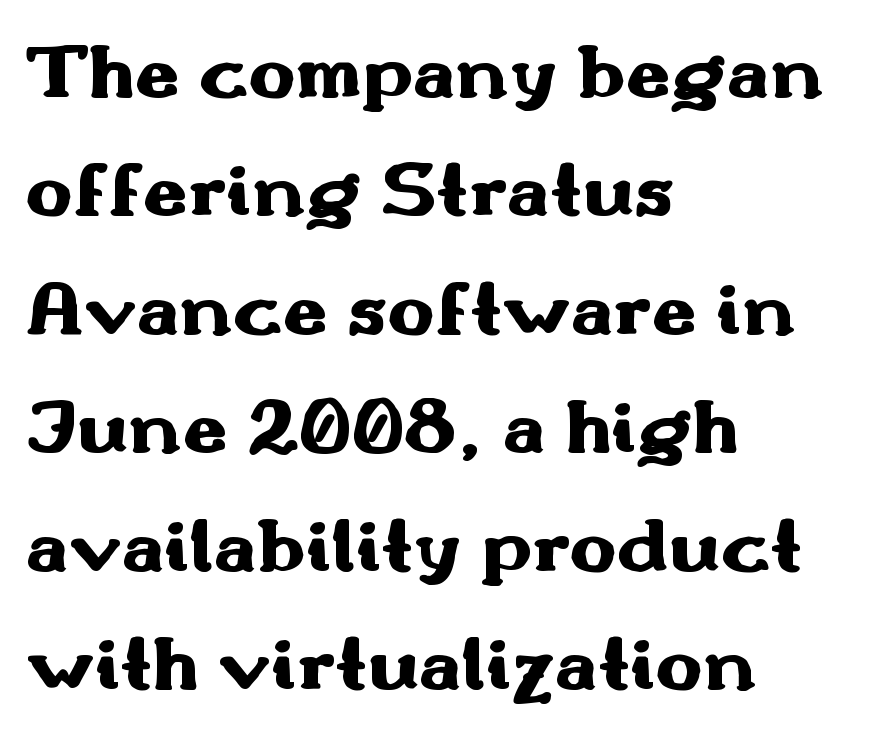
Q: Is the text bold? A: Yes.
Q: Is the text italic (slanted)? A: No, it is upright.
Q: Is the typeface a serif or a sans-serif typeface? A: Sans-serif.
Q: Is the text underlined? A: No.
Q: How is the paragraph aligned? A: Left-aligned.
Q: Is the spacing between letters normal or unusually wide? A: Normal.
Q: Is the spacing between lines tight, normal or loose? A: Normal.
Q: Width (condensed, normal, or wide)? A: Wide.
Q: Stroke contrast? A: Medium.
Q: x-height? A: Small.
Q: Monospaced? A: No.
